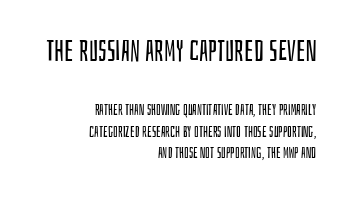
Q: Is the text bold? A: No.
Q: Is the text italic (slanted)? A: No, it is upright.
Q: Is the typeface a serif or a sans-serif typeface? A: Sans-serif.
Q: Is the text underlined? A: No.
Q: How is the paragraph aligned? A: Right-aligned.
Q: Is the spacing between letters normal or unusually wide? A: Normal.
Q: Is the spacing between lines tight, normal or loose? A: Normal.
Q: Which block of text is set in a larger size, the first (top) or the second (bottom)? A: The first (top) one.
Q: Width (condensed, normal, or wide)? A: Condensed.
Q: Stroke contrast? A: Low.
Q: x-height? A: Large.
Q: Monospaced? A: No.
